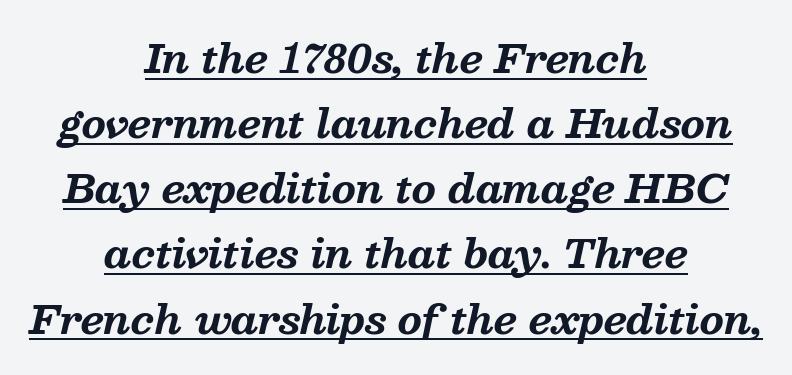
There is no visible air inserted between adjacent glyphs. Every row of glyphs is offset so its center matches the block's center. The passage shown is typed in a proportional face where columns would drift. Check the space under the baseline: a stroke is drawn there.
